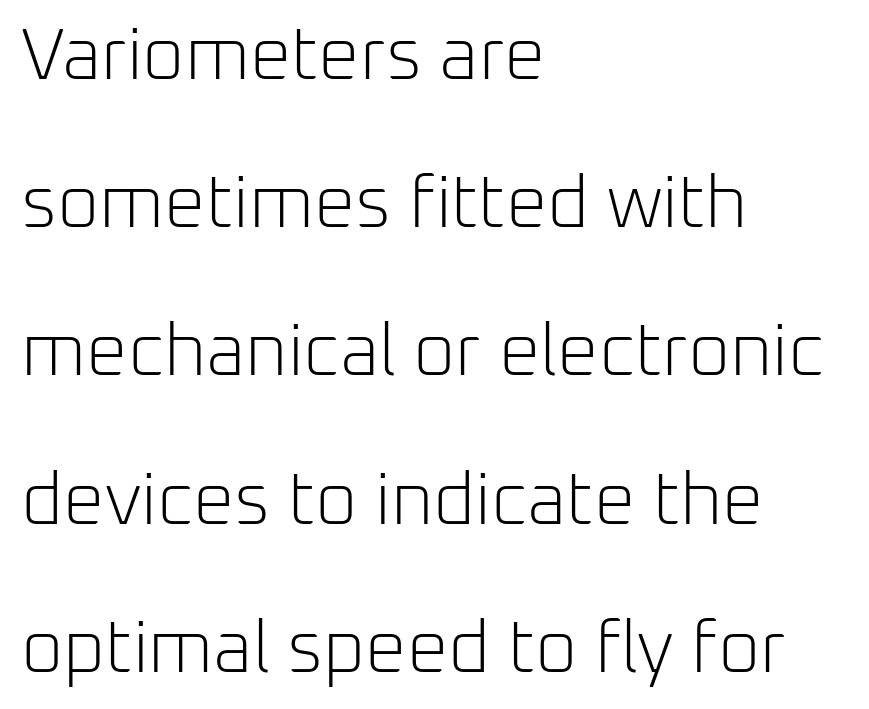
{"serif": "no", "italic": "no", "bold": "no", "weight": "light", "width": "normal", "stroke_contrast": "low", "x_height": "medium", "monospaced": "no", "underline": "no", "align": "left", "line_spacing": "loose", "line_spacing_ratio": 2.03, "letter_spacing": "normal", "letter_spacing_em": 0.0, "glyph_px": 73}
